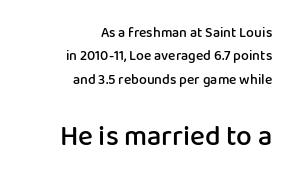
{"serif": "no", "italic": "no", "bold": "semi", "weight": "semibold", "width": "normal", "stroke_contrast": "low", "x_height": "medium", "monospaced": "no", "underline": "no", "align": "right", "line_spacing": "normal", "line_spacing_ratio": 1.67, "letter_spacing": "normal", "letter_spacing_em": 0.0, "larger_block": "second", "size_ratio": 2.0, "glyph_px": 28}
